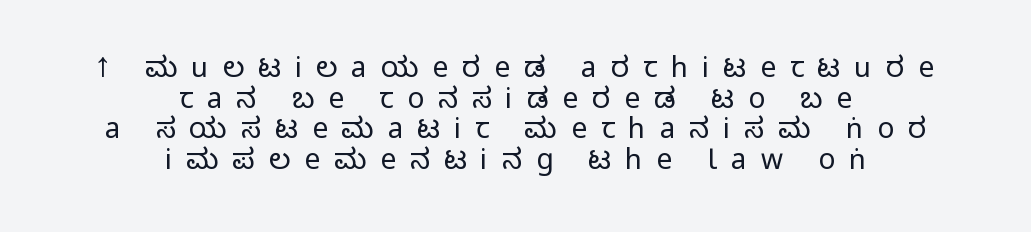
{"serif": "no", "italic": "no", "width": "condensed", "stroke_contrast": "medium", "monospaced": "no", "underline": "no", "align": "center", "line_spacing": "tight", "line_spacing_ratio": 1.09, "letter_spacing": "wide", "letter_spacing_em": 0.5, "glyph_px": 28}
